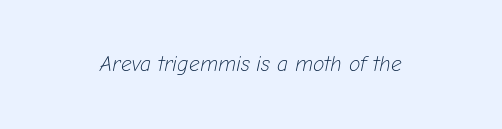
The image shows 21 px text type, italic (leaning right); set normal letter spacing, not underlined.
